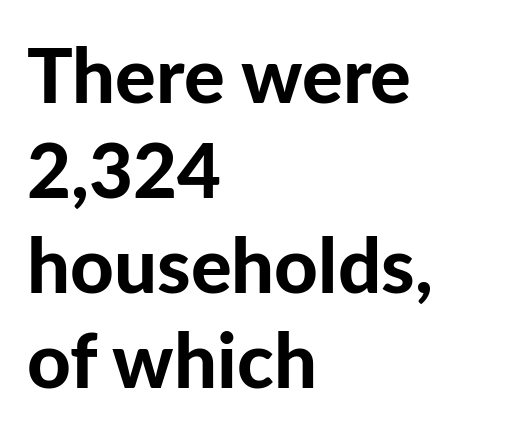
Q: Is the text bold? A: Yes.
Q: Is the text italic (slanted)? A: No, it is upright.
Q: Is the typeface a serif or a sans-serif typeface? A: Sans-serif.
Q: Is the text underlined? A: No.
Q: How is the paragraph aligned? A: Left-aligned.
Q: Is the spacing between letters normal or unusually wide? A: Normal.
Q: Is the spacing between lines tight, normal or loose? A: Normal.
Q: Width (condensed, normal, or wide)? A: Normal.
Q: Stroke contrast? A: Low.
Q: x-height? A: Medium.
Q: Monospaced? A: No.
